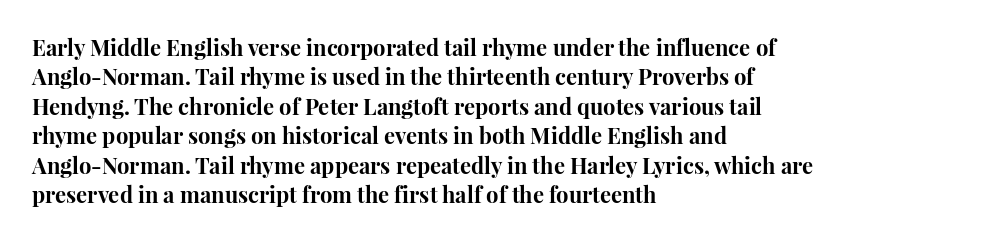
The image shows 22 px bold type, upright; set left-aligned, normal line spacing (1.34x), normal letter spacing, not underlined.
